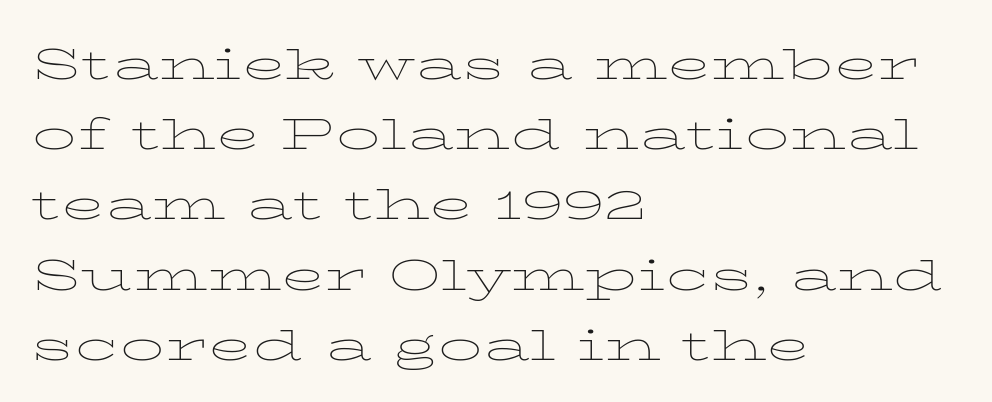
{"italic": "no", "bold": "no", "weight": "thin", "width": "wide", "stroke_contrast": "low", "x_height": "medium", "monospaced": "no", "underline": "no", "align": "left", "line_spacing_ratio": 1.21, "letter_spacing": "normal", "letter_spacing_em": 0.0, "glyph_px": 58}
